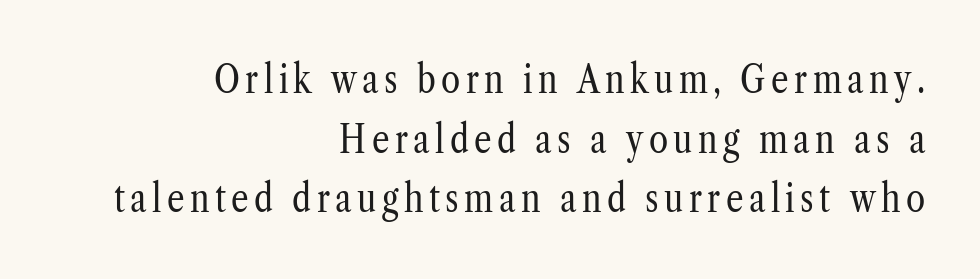
Q: Is the text bold? A: No.
Q: Is the text italic (slanted)? A: No, it is upright.
Q: Is the typeface a serif or a sans-serif typeface? A: Serif.
Q: Is the text underlined? A: No.
Q: How is the paragraph aligned? A: Right-aligned.
Q: Is the spacing between lines tight, normal or loose? A: Normal.
Q: Width (condensed, normal, or wide)? A: Condensed.
Q: Stroke contrast? A: Low.
Q: x-height? A: Medium.
Q: Monospaced? A: No.
